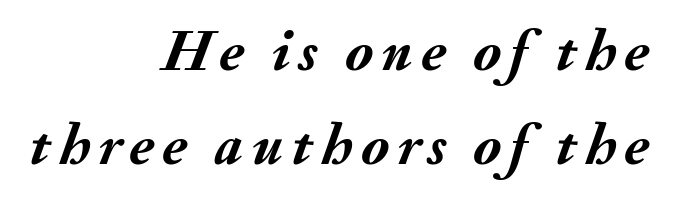
{"italic": "yes", "lean": "right", "slant_degrees": 20, "bold": "yes", "weight": "semibold", "width": "normal", "stroke_contrast": "medium", "x_height": "small", "monospaced": "no", "underline": "no", "align": "right", "line_spacing": "normal", "line_spacing_ratio": 1.6, "glyph_px": 59}
